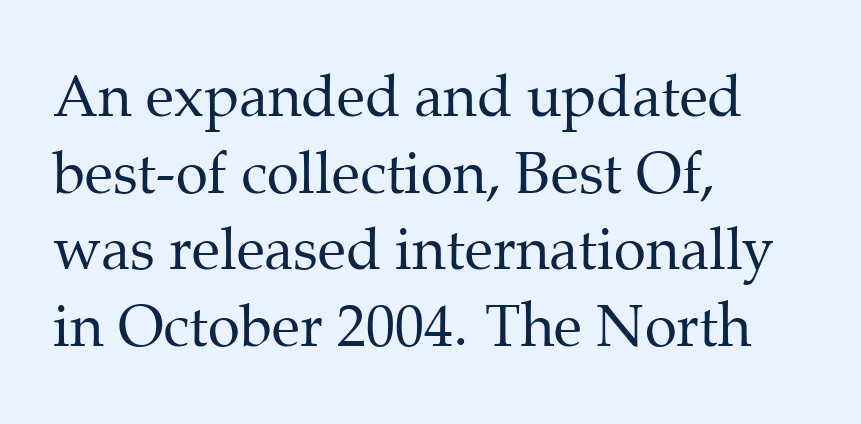
The image shows 58 px regular-weight serif type, upright; set left-aligned, normal line spacing (1.32x), normal letter spacing, not underlined; medium stroke contrast and a medium x-height.
